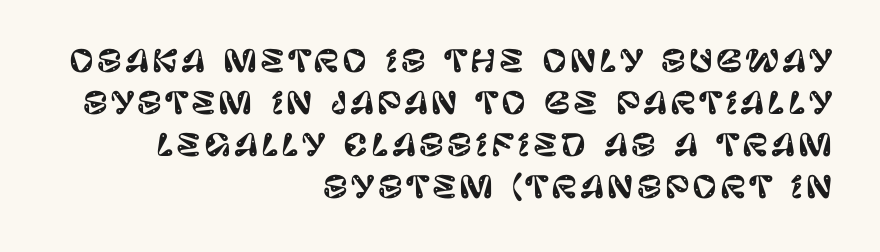
The image shows 30 px sans-serif type; set right-aligned, normal line spacing (1.4x), not underlined; low stroke contrast and a large x-height.
